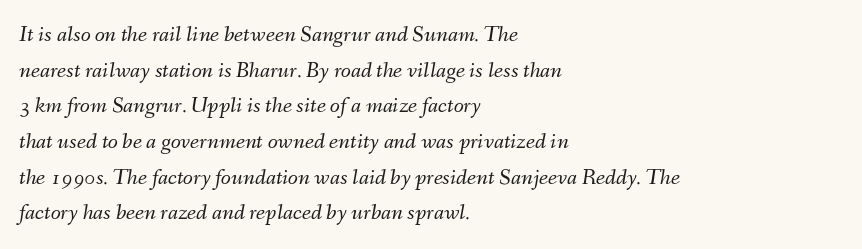
Line starts are locked; line ends wander. The whole block is typeset with a tilt. The line texture is even and compact thanks to regular tracking. Any mark beneath the type? The region is blank. On a weight scale, this lands at 450 or below. Leading matches the norm, producing a regular column.
